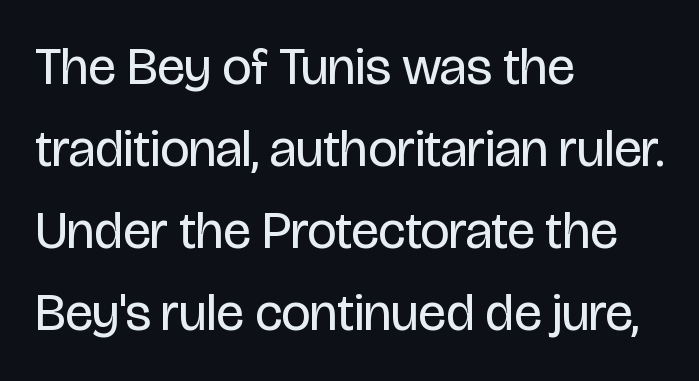
The lines are quadded left. The weight tops out at a normal text grade. Note the varied advance widths — an 'i' is clearly narrower than an 'm'. Has an underline been added? It has not. A normal amount of white space separates one row of letters from the next. The letterforms sit shoulder to shoulder at normal distance.
